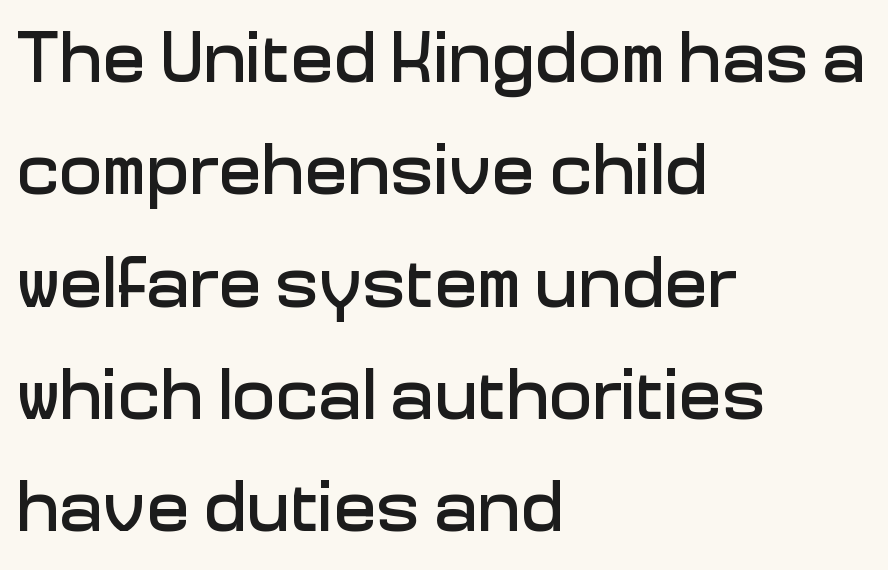
Proportional: the letters do not fall into vertical columns. Each word holds together tightly as a unit, with standard inter-letter gaps. The line-height multiplier appears to be the usual default. The rendering anchors every line to the left-hand side. A typesetter would mark this as roman, not italic.
